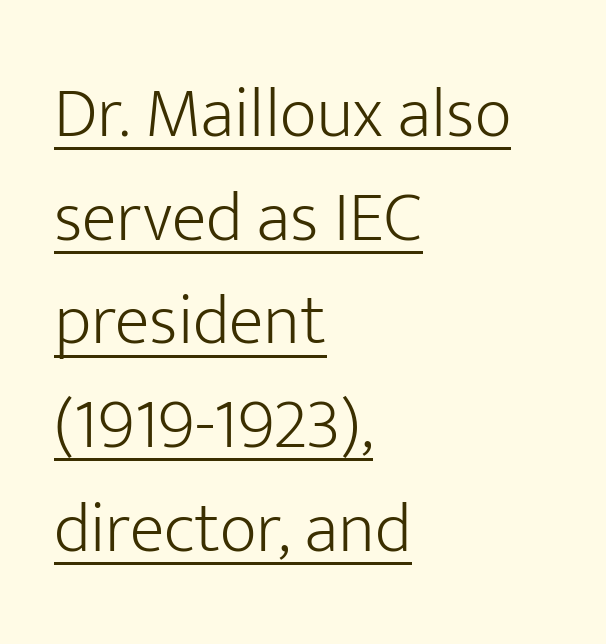
The image shows 72 px light sans-serif type, upright; set left-aligned, normal line spacing (1.44x), normal letter spacing, underlined; low stroke contrast and a medium x-height.
